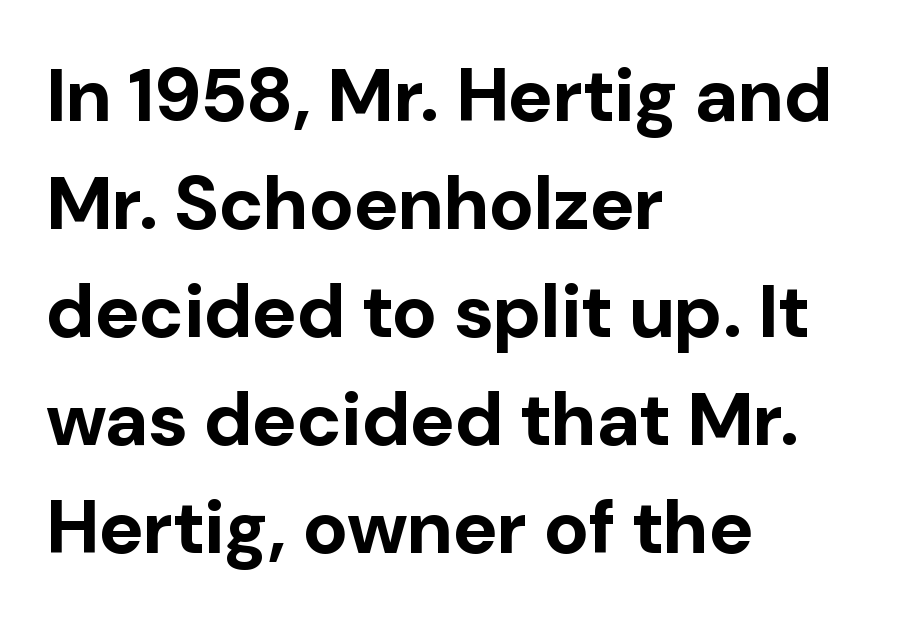
The image shows 75 px bold sans-serif type, upright; set left-aligned, normal line spacing (1.44x), normal letter spacing, not underlined; low stroke contrast and a medium x-height.
